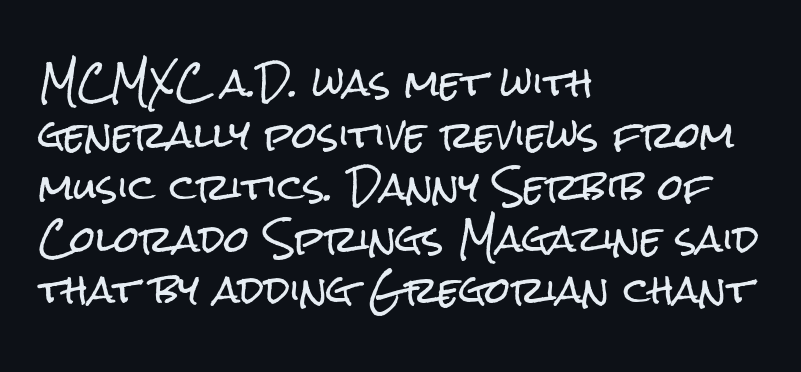
This is roman type, the default non-slanted kind. Here the designer chose a conventional face with non-uniform glyph widths. The type family on display is of the sans-serif kind. Rows of type keep a routine distance in the vertical direction. Descenders hang freely into open space. No extra tracking has been applied to these lines.
